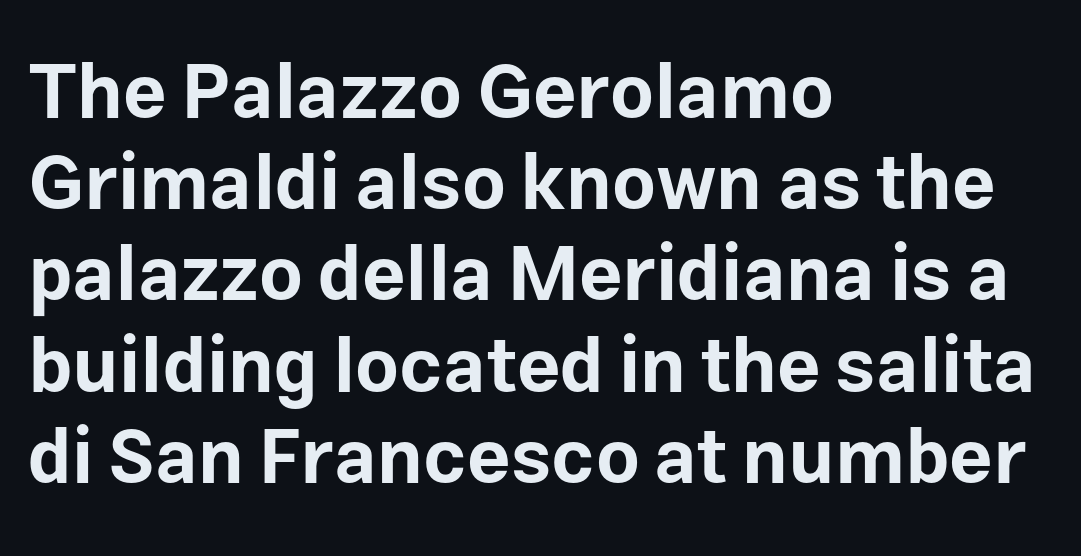
Letter spacing: default. Every character sits straight up, as roman type does. Is this a fixed-width face? No — the glyphs have proportional, varying widths. Look at the bottom of the vertical strokes: they stop flat, with no serifs.
